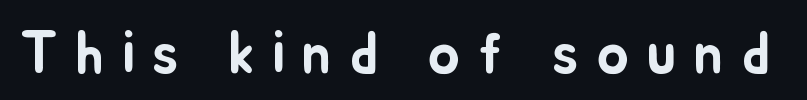
{"italic": "no", "width": "normal", "stroke_contrast": "low", "x_height": "small", "monospaced": "no", "underline": "no", "letter_spacing": "wide", "letter_spacing_em": 0.29, "glyph_px": 60}
